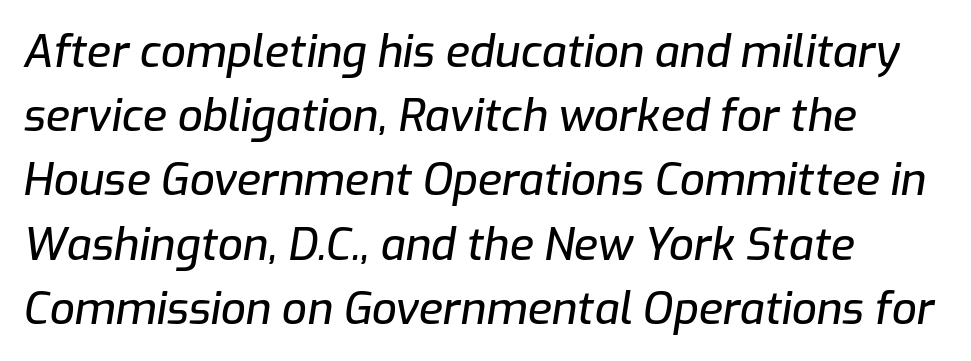
The glyphs look as if they've been sheared to an angle. The tracking reads as untouched default to a designer's eye. These lines are rendered in a variable-pitch font. The strip under each line holds only bare page. Layout note: lines flush left.
